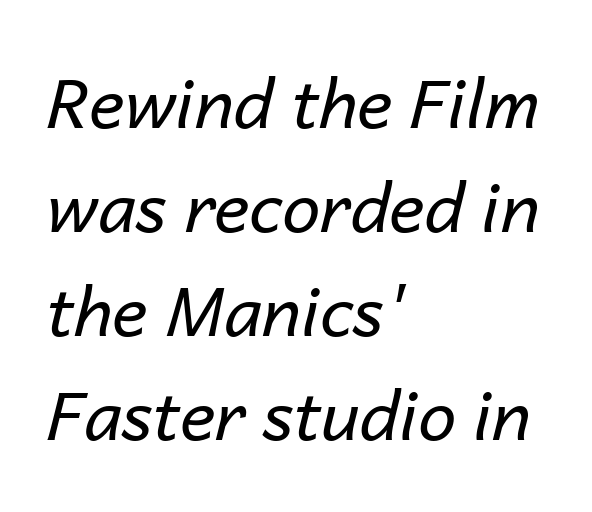
Horizontal bands of white between lines are of average thickness. Is this a fixed-width face? No — the glyphs have proportional, varying widths. Heaviness? Minimal to ordinary, like unemphasized prose. Just letters on the line, the space beneath them empty. Characters are canted at an angle relative to the baseline's perpendicular. What stands out about the letter spacing? Nothing — it is the standard amount.
